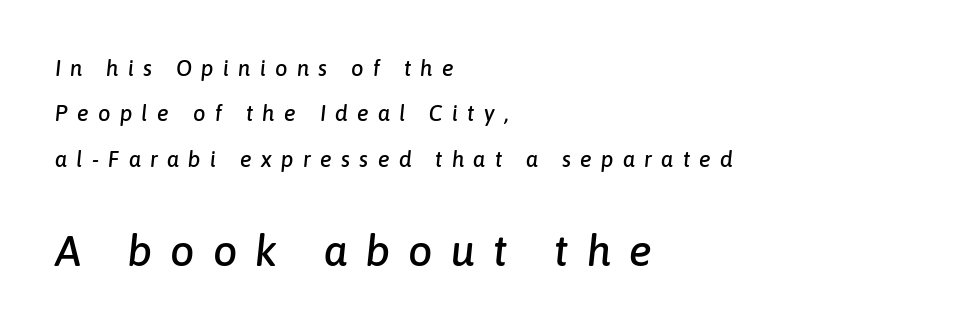
The image shows 43 px text type, italic (leaning right); set left-aligned, loose line spacing (2.06x), unusually wide letter spacing (+0.42 em), not underlined; the second (bottom) block is 1.95x larger; low stroke contrast and a medium x-height.
